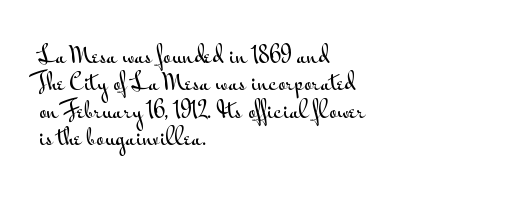
{"underline": "no", "align": "left", "line_spacing_ratio": 1.24, "letter_spacing": "normal", "letter_spacing_em": 0.0, "glyph_px": 22}
